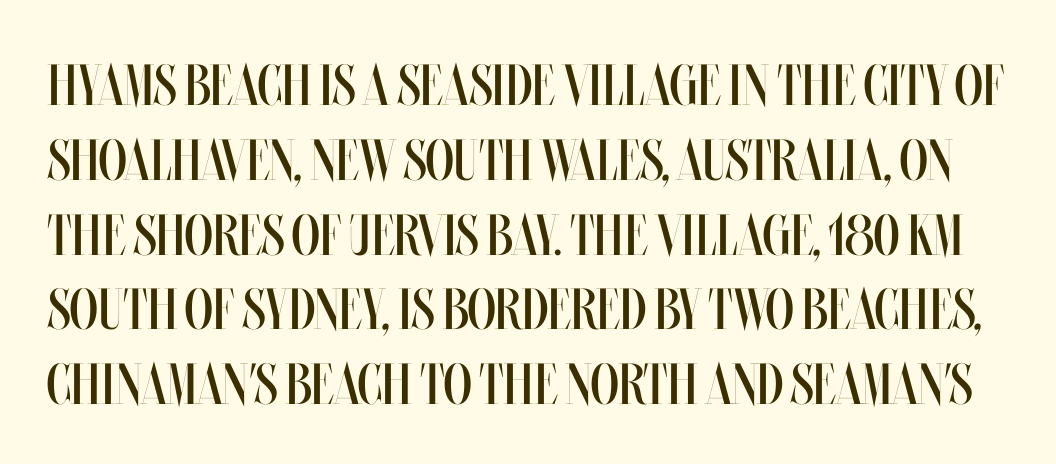
Q: Is the text bold? A: No.
Q: Is the text italic (slanted)? A: No, it is upright.
Q: Is the text underlined? A: No.
Q: Is the spacing between letters normal or unusually wide? A: Normal.
Q: Is the spacing between lines tight, normal or loose? A: Normal.
Q: Width (condensed, normal, or wide)? A: Condensed.
Q: Stroke contrast? A: Medium.
Q: x-height? A: Large.
Q: Monospaced? A: No.
